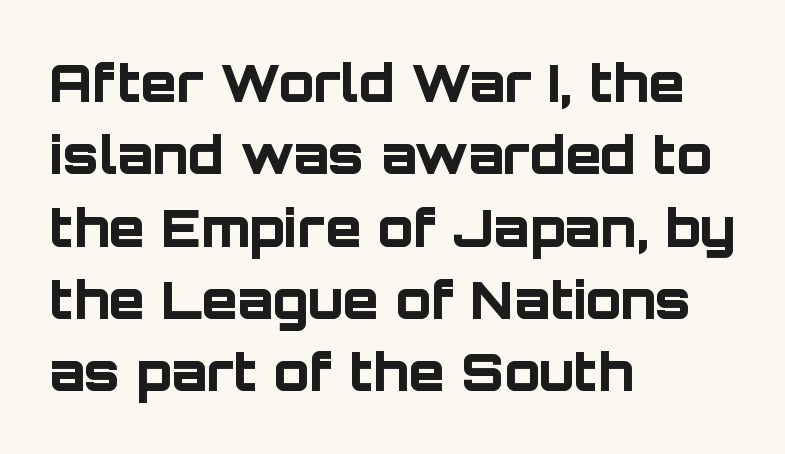
The designer went with a sans here, leaving each stem footless. The letters are bold, with thick, heavy strokes. Reading down the block, your eye returns to a fixed left position each line. Look at the tracking — it's just the regular setting, nothing added.
